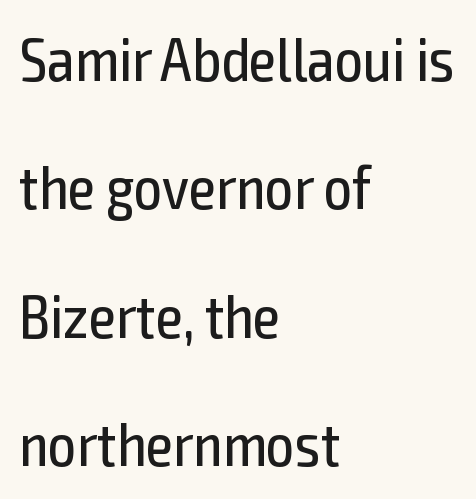
{"serif": "no", "italic": "no", "bold": "no", "weight": "regular", "width": "condensed", "x_height": "medium", "monospaced": "no", "underline": "no", "align": "left", "line_spacing": "loose", "line_spacing_ratio": 2.07, "letter_spacing": "normal", "letter_spacing_em": 0.0, "glyph_px": 62}
